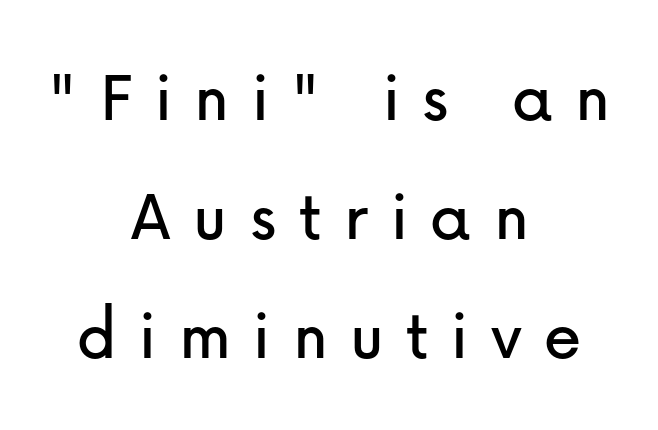
Q: Is the text italic (slanted)? A: No, it is upright.
Q: Is the typeface a serif or a sans-serif typeface? A: Sans-serif.
Q: Is the text underlined? A: No.
Q: How is the paragraph aligned? A: Centered.
Q: Is the spacing between letters normal or unusually wide? A: Unusually wide.
Q: Is the spacing between lines tight, normal or loose? A: Normal.
Q: Width (condensed, normal, or wide)? A: Normal.
Q: Stroke contrast? A: Low.
Q: x-height? A: Medium.
Q: Monospaced? A: No.
